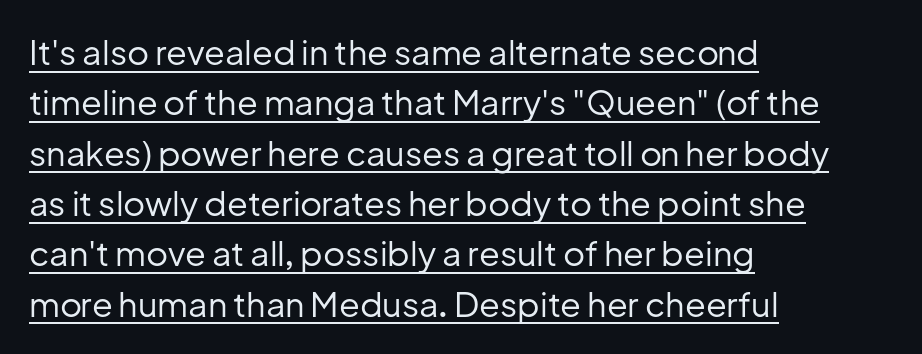
{"serif": "no", "italic": "no", "bold": "no", "weight": "regular", "width": "normal", "stroke_contrast": "low", "x_height": "medium", "monospaced": "no", "underline": "yes", "align": "left", "line_spacing": "normal", "line_spacing_ratio": 1.48, "letter_spacing": "normal", "letter_spacing_em": 0.0, "glyph_px": 34}
